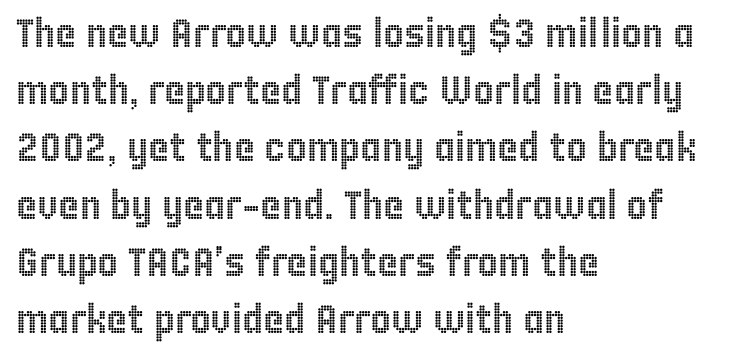
The image shows 40 px condensed type, upright; set left-aligned, normal line spacing (1.43x), normal letter spacing, not underlined; a large x-height.
